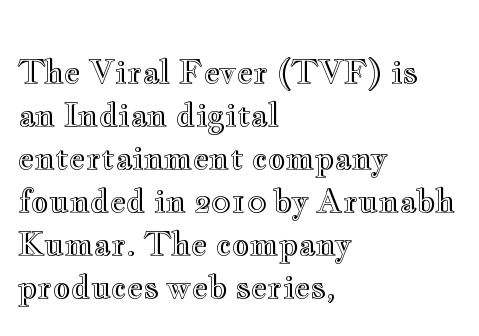
In CSS terms this would be text-align: left. Is this a fixed-width face? No — the glyphs have proportional, varying widths. Just letters on the line, the space beneath them empty. Compared with typical body copy, the letter spacing here is the same.
